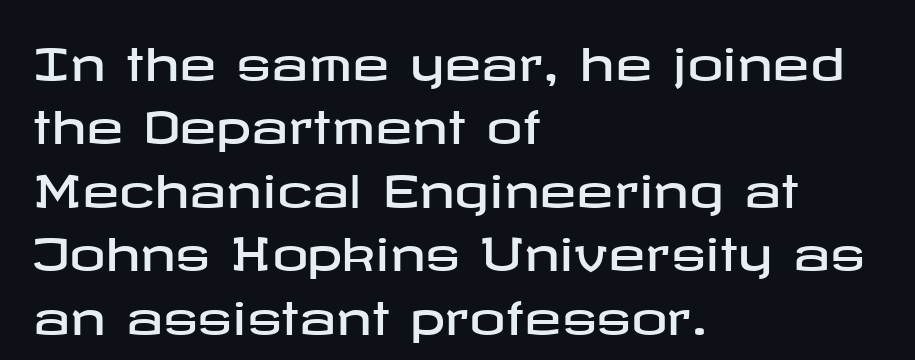
{"serif": "no", "italic": "no", "width": "wide", "stroke_contrast": "low", "x_height": "medium", "underline": "no", "align": "left", "line_spacing": "normal", "line_spacing_ratio": 1.41, "letter_spacing": "normal", "letter_spacing_em": 0.0, "glyph_px": 45}
